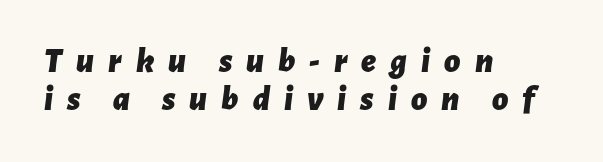
Q: Is the text bold? A: Yes.
Q: Is the text italic (slanted)? A: Yes, it leans right by about 7 degrees.
Q: Is the text underlined? A: No.
Q: How is the paragraph aligned? A: Left-aligned.
Q: Is the spacing between letters normal or unusually wide? A: Unusually wide.
Q: Is the spacing between lines tight, normal or loose? A: Tight.
Q: Width (condensed, normal, or wide)? A: Normal.
Q: Stroke contrast? A: Low.
Q: x-height? A: Medium.
Q: Monospaced? A: No.
